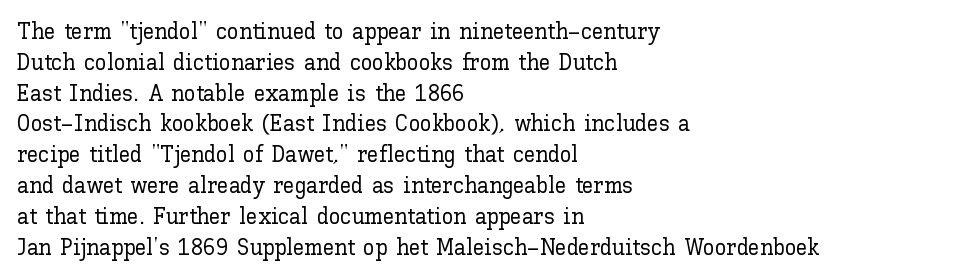
Q: Is the text italic (slanted)? A: No, it is upright.
Q: Is the text underlined? A: No.
Q: How is the paragraph aligned? A: Left-aligned.
Q: Is the spacing between letters normal or unusually wide? A: Normal.
Q: Is the spacing between lines tight, normal or loose? A: Normal.
